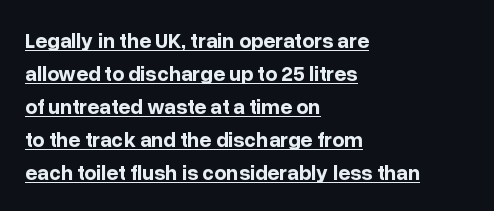
The image shows 21 px bold type, upright; set left-aligned, normal line spacing (1.57x), normal letter spacing, underlined.
